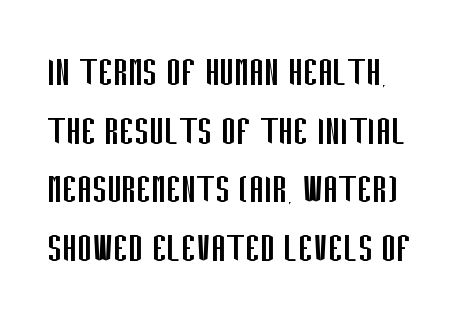
The image shows 44 px regular-weight, condensed sans-serif type, upright; set normal line spacing (1.33x), normal letter spacing, not underlined; low stroke contrast and a large x-height.
